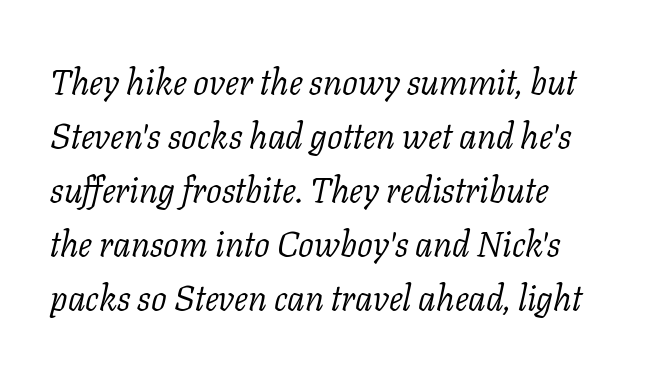
Q: Is the text bold? A: No.
Q: Is the text italic (slanted)? A: Yes, it leans right by about 11 degrees.
Q: Is the typeface a serif or a sans-serif typeface? A: Serif.
Q: Is the text underlined? A: No.
Q: Is the spacing between letters normal or unusually wide? A: Normal.
Q: Is the spacing between lines tight, normal or loose? A: Normal.
Q: Width (condensed, normal, or wide)? A: Normal.
Q: Stroke contrast? A: Low.
Q: x-height? A: Medium.
Q: Monospaced? A: No.
